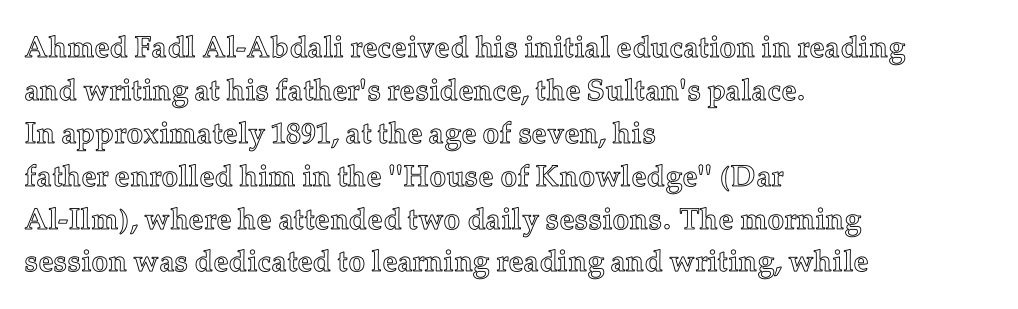
{"italic": "no", "width": "normal", "x_height": "medium", "monospaced": "no", "underline": "no", "align": "left", "line_spacing": "normal", "line_spacing_ratio": 1.43, "letter_spacing": "normal", "letter_spacing_em": 0.0, "glyph_px": 30}
